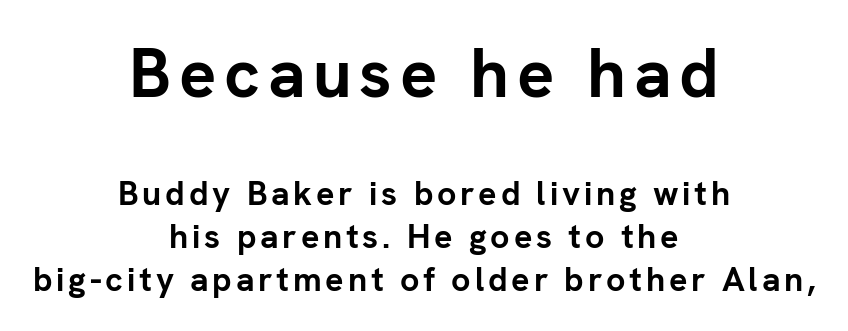
The image shows 69 px semibold sans-serif type, upright; set centered, normal line spacing (1.27x), not underlined; the first (top) block is 2.03x larger; low stroke contrast and a medium x-height.
